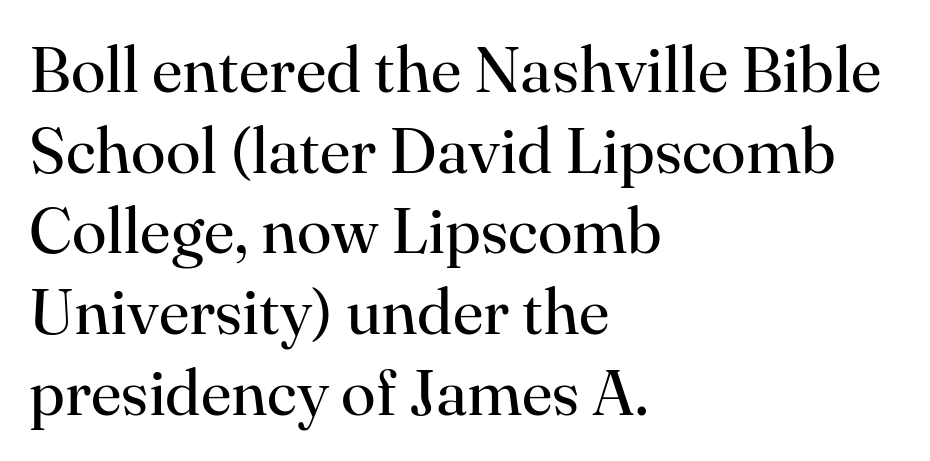
The image shows 64 px regular-weight serif type, upright; set left-aligned, normal line spacing (1.26x), normal letter spacing, not underlined; high stroke contrast and a small x-height.
